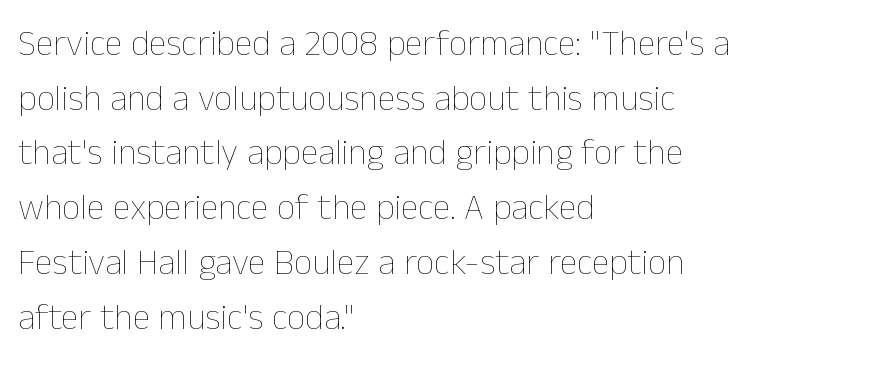
Q: Is the text bold? A: No.
Q: Is the text italic (slanted)? A: No, it is upright.
Q: Is the text underlined? A: No.
Q: How is the paragraph aligned? A: Left-aligned.
Q: Is the spacing between letters normal or unusually wide? A: Normal.
Q: Is the spacing between lines tight, normal or loose? A: Normal.
Q: Width (condensed, normal, or wide)? A: Normal.
Q: Stroke contrast? A: Low.
Q: x-height? A: Medium.
Q: Monospaced? A: No.
